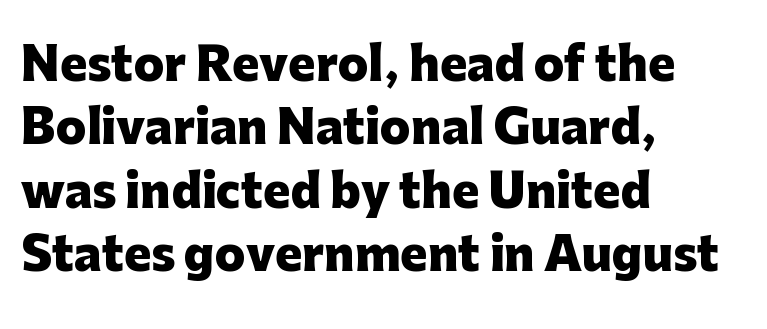
Q: Is the text bold? A: Yes.
Q: Is the text italic (slanted)? A: No, it is upright.
Q: Is the typeface a serif or a sans-serif typeface? A: Sans-serif.
Q: Is the text underlined? A: No.
Q: How is the paragraph aligned? A: Left-aligned.
Q: Is the spacing between letters normal or unusually wide? A: Normal.
Q: Is the spacing between lines tight, normal or loose? A: Normal.
Q: Width (condensed, normal, or wide)? A: Normal.
Q: Stroke contrast? A: Low.
Q: x-height? A: Medium.
Q: Monospaced? A: No.
